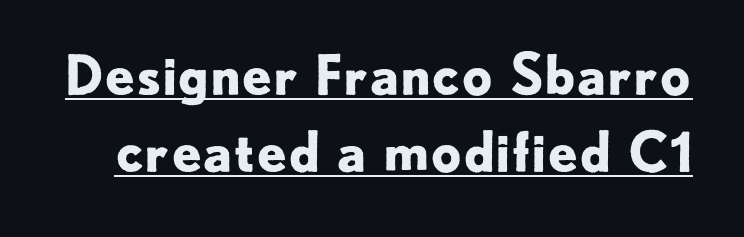
Q: Is the text bold? A: Yes.
Q: Is the text italic (slanted)? A: No, it is upright.
Q: Is the typeface a serif or a sans-serif typeface? A: Sans-serif.
Q: Is the text underlined? A: Yes.
Q: Is the spacing between letters normal or unusually wide? A: Normal.
Q: Is the spacing between lines tight, normal or loose? A: Normal.
Q: Width (condensed, normal, or wide)? A: Normal.
Q: Stroke contrast? A: Low.
Q: x-height? A: Small.
Q: Monospaced? A: No.
